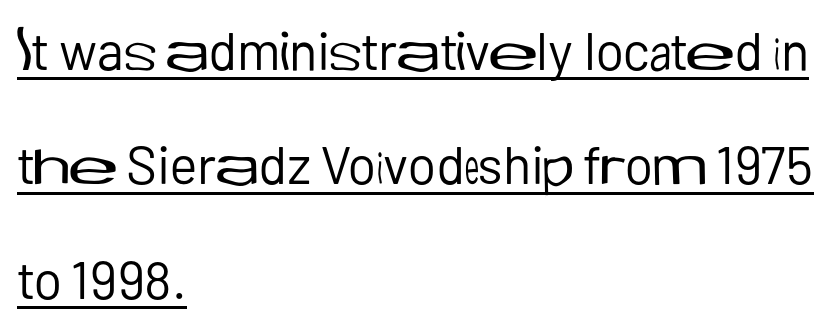
{"serif": "no", "italic": "no", "bold": "no", "weight": "regular", "width": "normal", "stroke_contrast": "low", "x_height": "medium", "monospaced": "no", "underline": "yes", "align": "left", "line_spacing": "loose", "line_spacing_ratio": 2.16, "letter_spacing": "normal", "letter_spacing_em": 0.0, "glyph_px": 53}
